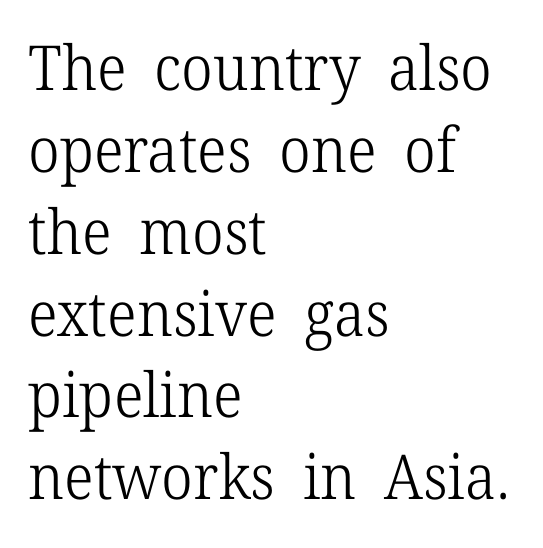
Q: Is the text bold? A: No.
Q: Is the text italic (slanted)? A: No, it is upright.
Q: Is the typeface a serif or a sans-serif typeface? A: Serif.
Q: Is the text underlined? A: No.
Q: How is the paragraph aligned? A: Left-aligned.
Q: Is the spacing between letters normal or unusually wide? A: Normal.
Q: Is the spacing between lines tight, normal or loose? A: Normal.
Q: Width (condensed, normal, or wide)? A: Normal.
Q: Stroke contrast? A: Low.
Q: x-height? A: Medium.
Q: Monospaced? A: No.
